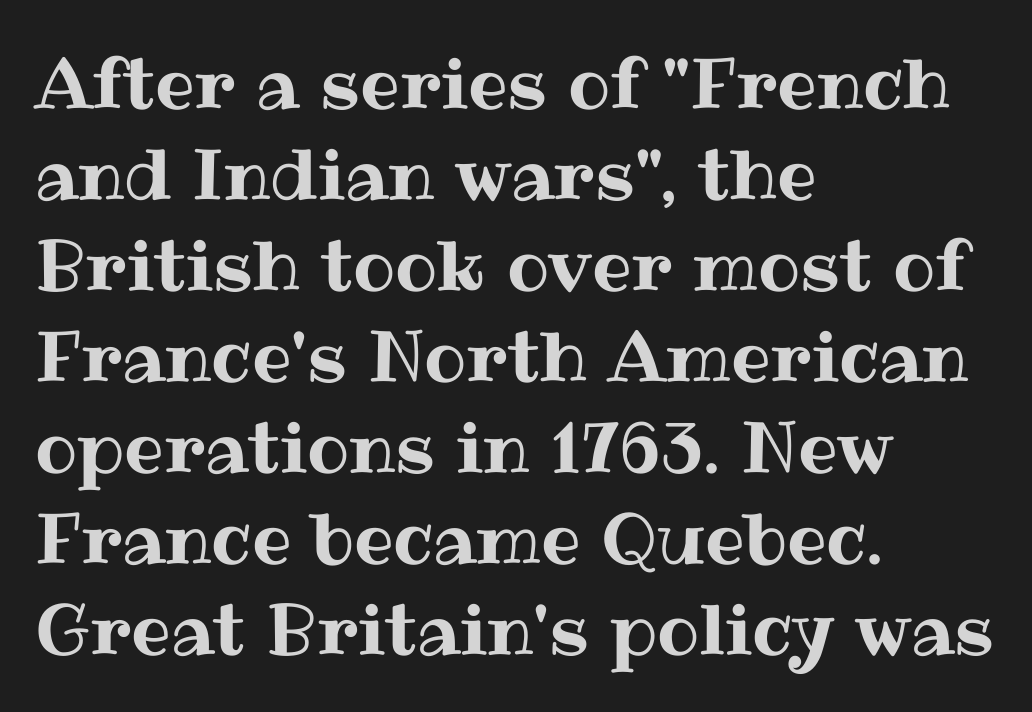
The line-height multiplier appears to be the usual default. Each row of text sits above clean, open space. Reading down the block, your eye returns to a fixed left position each line. Inter-character spacing is left at the font's built-in metrics.
